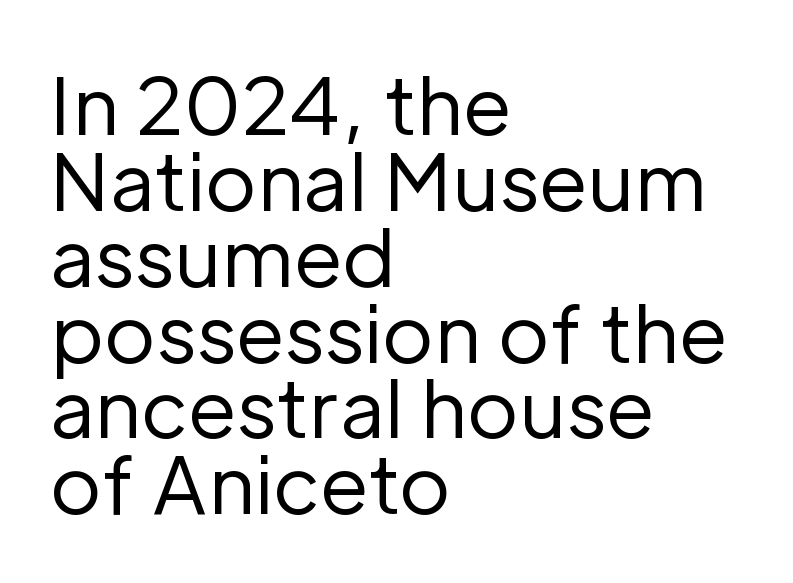
Q: Is the text bold? A: No.
Q: Is the text italic (slanted)? A: No, it is upright.
Q: Is the typeface a serif or a sans-serif typeface? A: Sans-serif.
Q: Is the text underlined? A: No.
Q: How is the paragraph aligned? A: Left-aligned.
Q: Is the spacing between letters normal or unusually wide? A: Normal.
Q: Is the spacing between lines tight, normal or loose? A: Tight.
Q: Width (condensed, normal, or wide)? A: Normal.
Q: Stroke contrast? A: Low.
Q: x-height? A: Medium.
Q: Monospaced? A: No.
